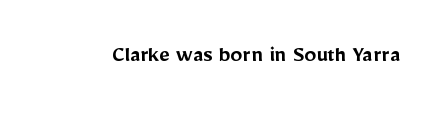
The image shows 24 px text type, upright; set normal letter spacing, not underlined.
